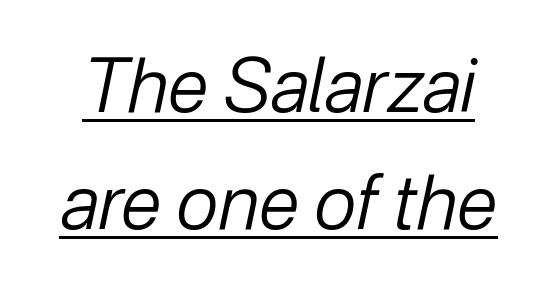
Weight class: somewhere from thin through regular. The lettering is marked with a stroke running underneath it. These lines are rendered in a variable-pitch font. Is there much room between lines? A standard amount, neither cramped nor airy. Looking at the ascenders, they clearly lean.
